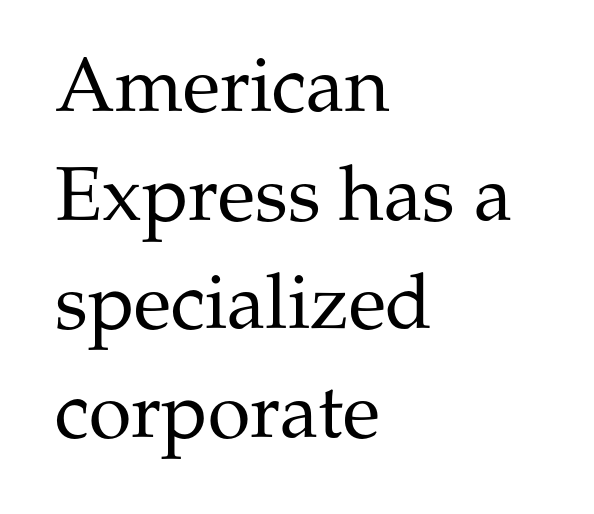
A typesetter would call this proportional, since set widths differ per character. The space directly below the letters is spotless. Compared with a centered layout, this one pins lines to the left instead. Unlike a clean sans, this face finishes its strokes with serifs. Do the letters lean? They stand straight.
